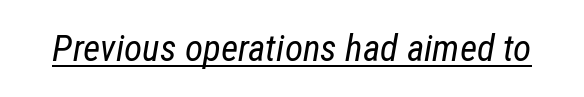
Q: Is the text bold? A: No.
Q: Is the text italic (slanted)? A: Yes, it leans right by about 12 degrees.
Q: Is the text underlined? A: Yes.
Q: Is the spacing between letters normal or unusually wide? A: Normal.
Q: Width (condensed, normal, or wide)? A: Condensed.
Q: Stroke contrast? A: Low.
Q: x-height? A: Medium.
Q: Monospaced? A: No.
